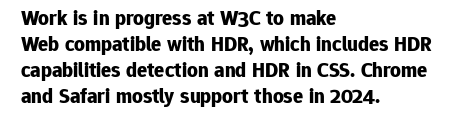
{"italic": "no", "bold": "yes", "underline": "no", "align": "left", "line_spacing_ratio": 1.24, "letter_spacing": "normal", "letter_spacing_em": 0.0, "glyph_px": 21}
